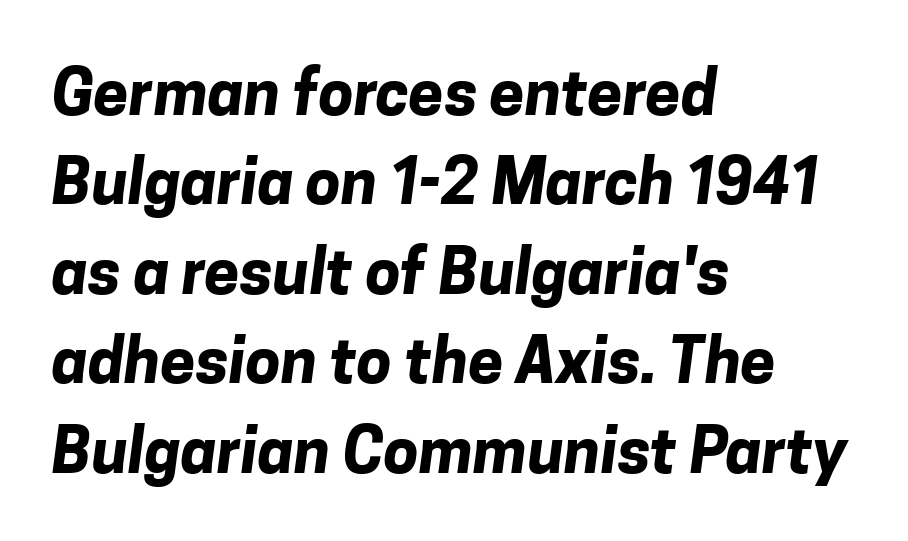
{"serif": "no", "bold": "yes", "weight": "bold", "width": "normal", "stroke_contrast": "low", "x_height": "medium", "monospaced": "no", "underline": "no", "align": "left", "line_spacing": "normal", "line_spacing_ratio": 1.42, "letter_spacing": "normal", "letter_spacing_em": 0.0, "glyph_px": 63}
